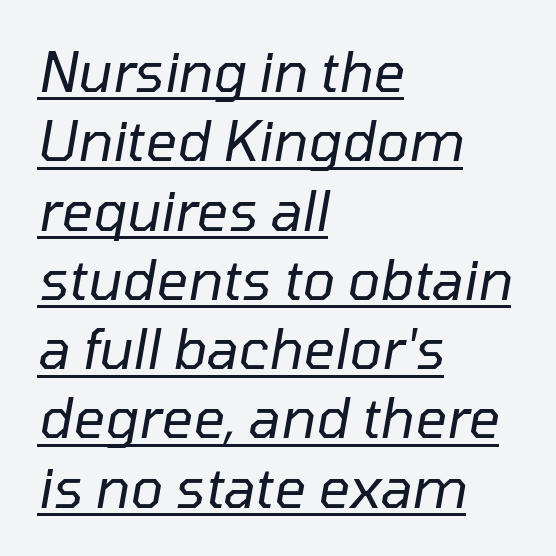
The image shows 55 px regular-weight type, italic (leaning right); set left-aligned, normal line spacing (1.26x), normal letter spacing, underlined; low stroke contrast and a medium x-height.
